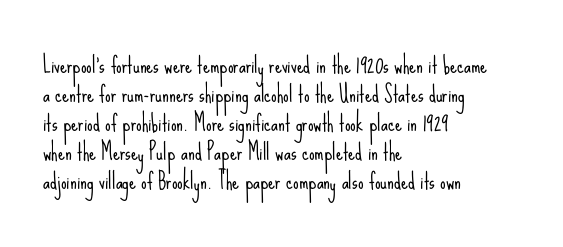
Tall strokes in this sample are plumb rather than angled. The passage shown has conventional tracking throughout. Every row of glyphs begins at an identical x-position on the left. A normal amount of white space separates one row of letters from the next. Type without underlining.
